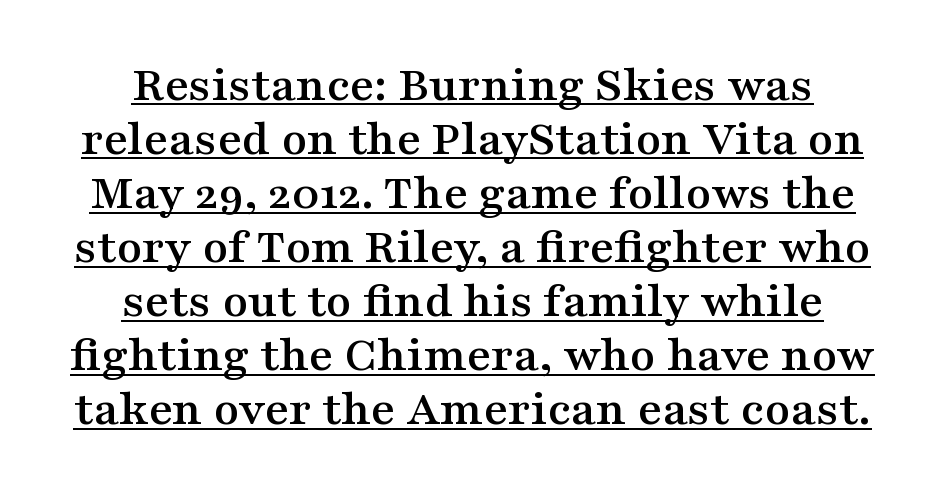
Q: Is the text italic (slanted)? A: No, it is upright.
Q: Is the typeface a serif or a sans-serif typeface? A: Serif.
Q: Is the text underlined? A: Yes.
Q: How is the paragraph aligned? A: Centered.
Q: Is the spacing between letters normal or unusually wide? A: Normal.
Q: Is the spacing between lines tight, normal or loose? A: Tight.
Q: Width (condensed, normal, or wide)? A: Wide.
Q: Stroke contrast? A: Medium.
Q: x-height? A: Medium.
Q: Monospaced? A: No.
